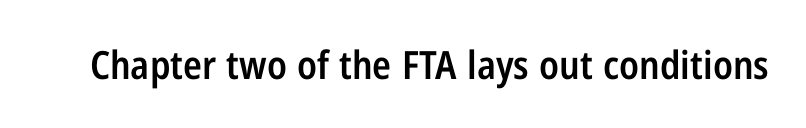
{"serif": "no", "italic": "no", "bold": "semi", "weight": "semibold", "width": "condensed", "stroke_contrast": "low", "x_height": "medium", "monospaced": "no", "underline": "no", "letter_spacing": "normal", "letter_spacing_em": 0.0, "glyph_px": 39}
